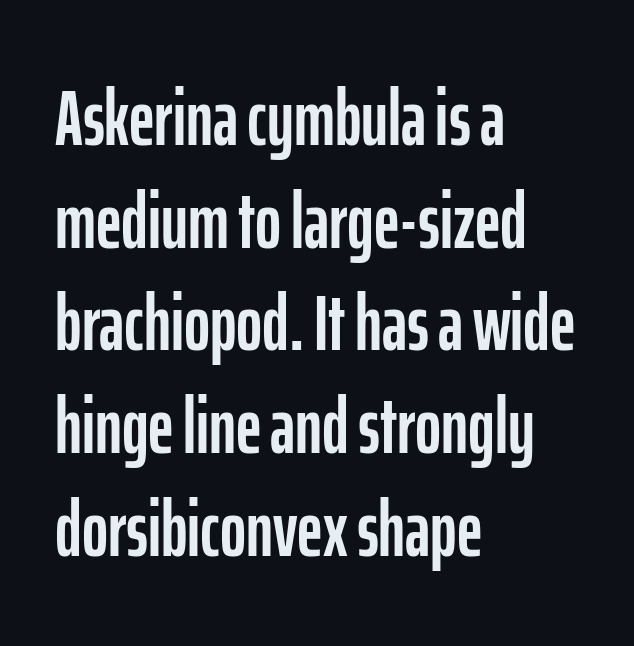
{"serif": "no", "italic": "no", "width": "condensed", "stroke_contrast": "low", "x_height": "medium", "monospaced": "no", "underline": "no", "align": "left", "line_spacing": "normal", "line_spacing_ratio": 1.3, "letter_spacing": "normal", "letter_spacing_em": 0.0, "glyph_px": 79}
